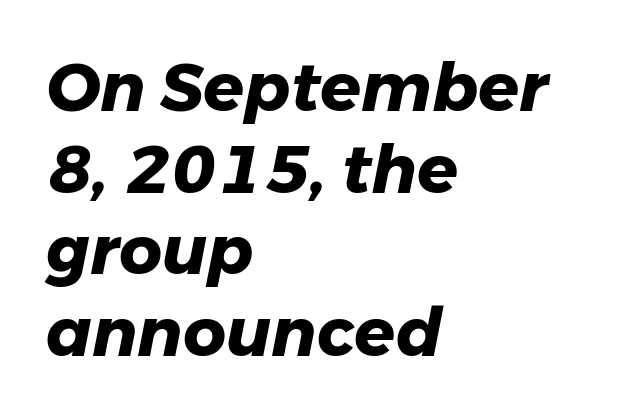
The image shows 67 px heavy type, italic (leaning right); set left-aligned, line spacing 1.22x, normal letter spacing, not underlined; low stroke contrast and a medium x-height.
